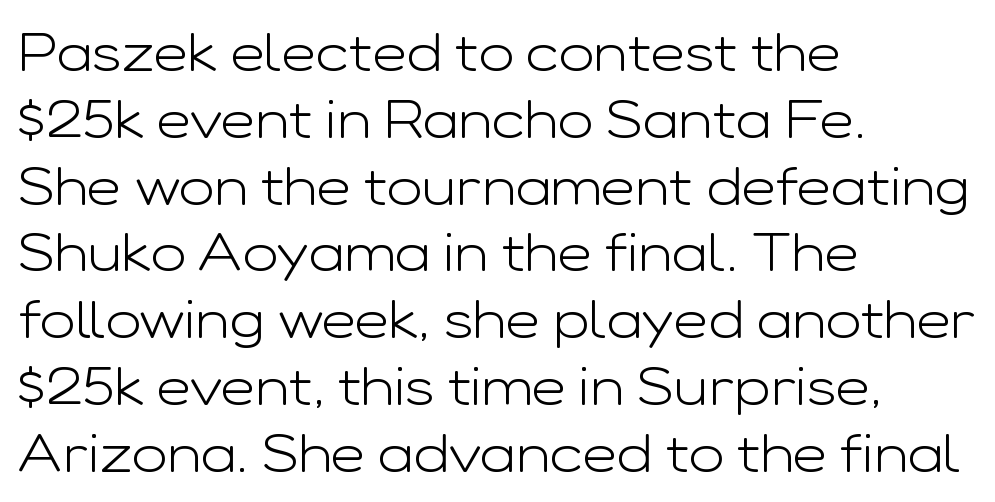
Q: Is the text bold? A: No.
Q: Is the text italic (slanted)? A: No, it is upright.
Q: Is the typeface a serif or a sans-serif typeface? A: Sans-serif.
Q: Is the text underlined? A: No.
Q: How is the paragraph aligned? A: Left-aligned.
Q: Is the spacing between letters normal or unusually wide? A: Normal.
Q: Is the spacing between lines tight, normal or loose? A: Normal.
Q: Width (condensed, normal, or wide)? A: Wide.
Q: Stroke contrast? A: Low.
Q: x-height? A: Medium.
Q: Monospaced? A: No.
